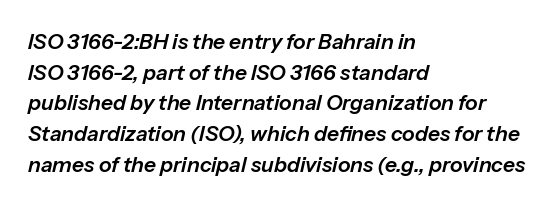
Underline: absent. This is oblique type, the kind used for emphasis or titles. Leading: standard. These lines are set flush left with a ragged right edge. Between one letter and the next there's only the usual sliver of space.
